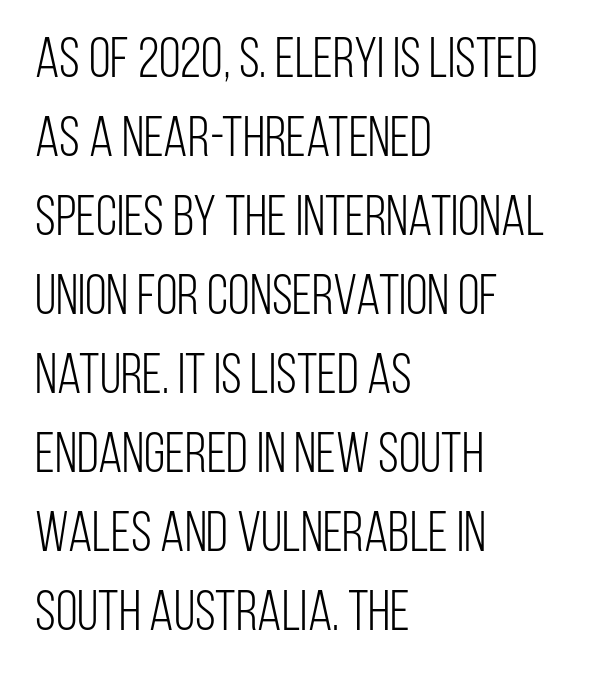
The image shows 56 px light, condensed sans-serif type, upright; set left-aligned, normal line spacing (1.41x), normal letter spacing, not underlined; low stroke contrast and a large x-height.
